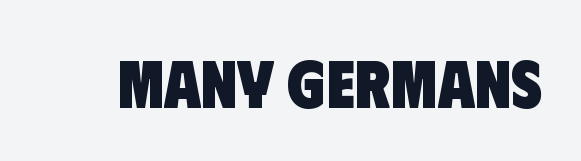
{"serif": "no", "bold": "yes", "weight": "heavy", "width": "condensed", "stroke_contrast": "low", "x_height": "large", "monospaced": "no", "underline": "no", "letter_spacing": "normal", "letter_spacing_em": 0.0, "glyph_px": 67}
